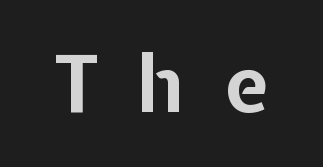
This sample uses a sans-serif face. The strokes are fattened all the way to bold. These lines are rendered in a variable-pitch font. Rendered with straight, roman letterforms. Lines of text with bare space underneath.
